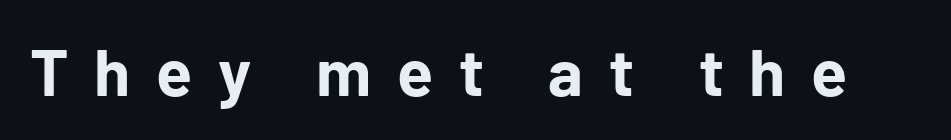
The characters display no serif detailing; their extremities are plain. Unmarked baselines from the first word to the last. The rendering uses a bold face; every stroke is thick and dark. Look at the tracking — it's clearly loosened, letters drifting apart. Ordinary non-slanted type is in use.
